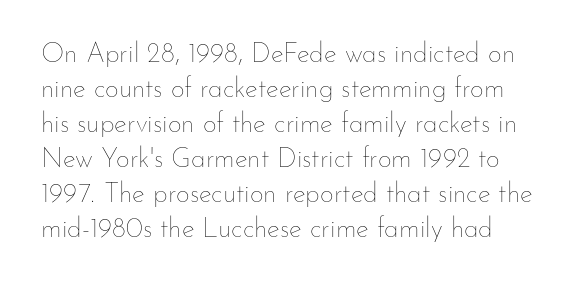
The words here are not underlined. Honestly, the letter spacing is just normal — you wouldn't notice it. Posture: straight, roman, zero tilt. Reading down the column, the eye jumps a familiar distance to each next line.
